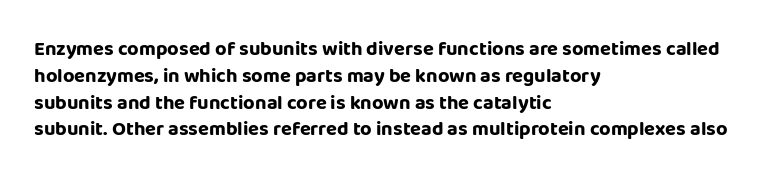
Q: Is the text bold? A: Yes.
Q: Is the text italic (slanted)? A: No, it is upright.
Q: Is the text underlined? A: No.
Q: How is the paragraph aligned? A: Left-aligned.
Q: Is the spacing between letters normal or unusually wide? A: Normal.
Q: Is the spacing between lines tight, normal or loose? A: Normal.
